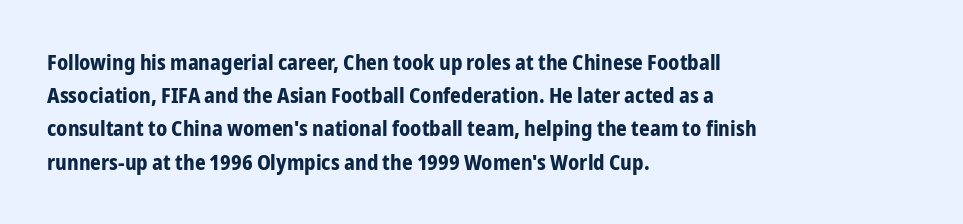
{"italic": "no", "bold": "yes", "underline": "no", "align": "left", "line_spacing": "normal", "line_spacing_ratio": 1.58, "letter_spacing": "normal", "letter_spacing_em": 0.0, "glyph_px": 21}
